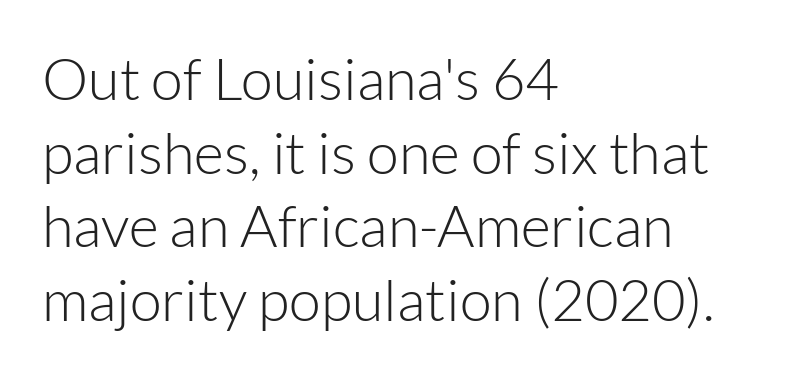
Q: Is the text bold? A: No.
Q: Is the text italic (slanted)? A: No, it is upright.
Q: Is the typeface a serif or a sans-serif typeface? A: Sans-serif.
Q: Is the text underlined? A: No.
Q: How is the paragraph aligned? A: Left-aligned.
Q: Is the spacing between letters normal or unusually wide? A: Normal.
Q: Is the spacing between lines tight, normal or loose? A: Normal.
Q: Width (condensed, normal, or wide)? A: Normal.
Q: Stroke contrast? A: Low.
Q: x-height? A: Medium.
Q: Monospaced? A: No.
